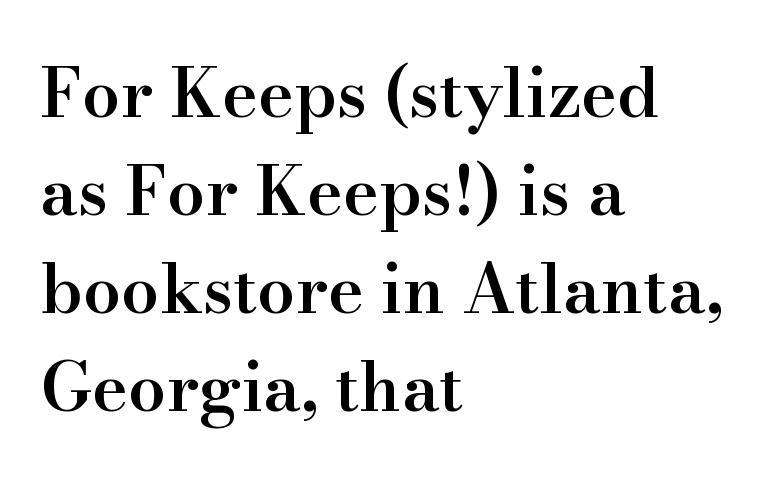
The image shows 68 px semibold serif type, upright; set left-aligned, normal line spacing (1.44x), normal letter spacing, not underlined; high stroke contrast and a small x-height.
